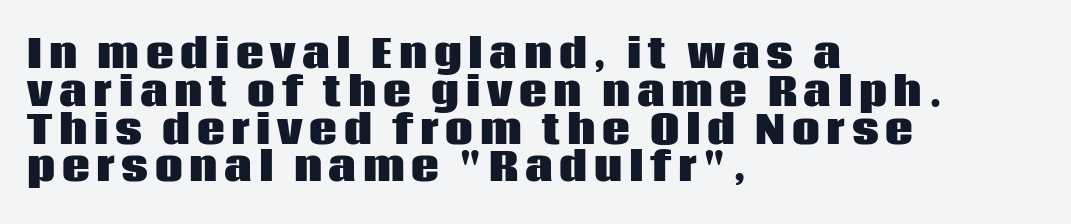
{"serif": "no", "italic": "no", "bold": "yes", "weight": "heavy", "width": "normal", "stroke_contrast": "low", "x_height": "large", "monospaced": "no", "underline": "no", "align": "left", "line_spacing": "tight", "line_spacing_ratio": 0.97, "glyph_px": 39}
